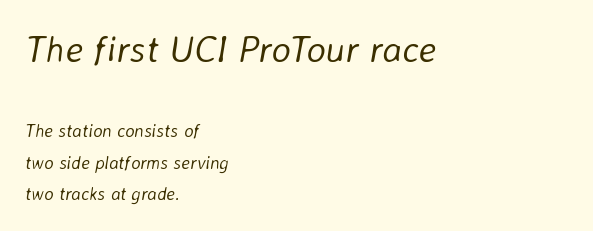
The image shows 37 px light type, italic (leaning right); set left-aligned, line spacing 1.75x, normal letter spacing, not underlined; the first (top) block is 2.06x larger; low stroke contrast and a medium x-height.
